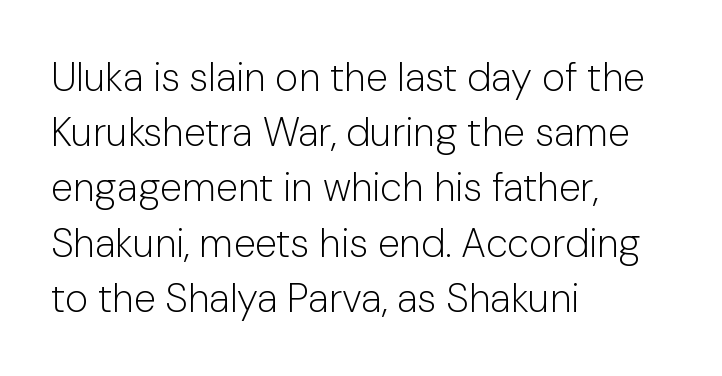
Q: Is the text bold? A: No.
Q: Is the text italic (slanted)? A: No, it is upright.
Q: Is the typeface a serif or a sans-serif typeface? A: Sans-serif.
Q: Is the text underlined? A: No.
Q: How is the paragraph aligned? A: Left-aligned.
Q: Is the spacing between letters normal or unusually wide? A: Normal.
Q: Is the spacing between lines tight, normal or loose? A: Normal.
Q: Width (condensed, normal, or wide)? A: Normal.
Q: Stroke contrast? A: Low.
Q: x-height? A: Medium.
Q: Monospaced? A: No.
